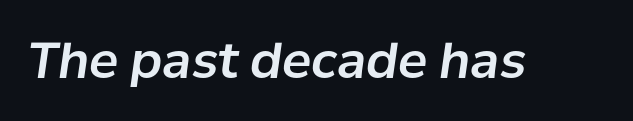
The area under the type is left untouched. This sample has the flowing, uneven cadence of proportional lettering. Short note: letters normally spaced. The glyphs look as if they've been sheared to an angle.
